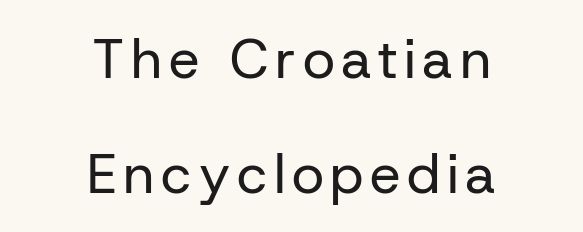
The image shows 55 px regular-weight sans-serif type, upright; set centered, loose line spacing (2.09x), not underlined; low stroke contrast and a medium x-height.
